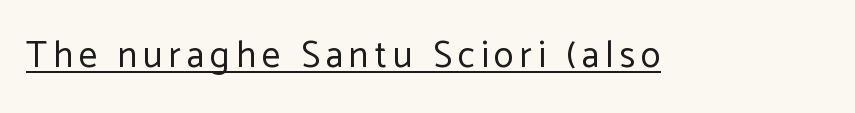
Q: Is the text bold? A: No.
Q: Is the text italic (slanted)? A: No, it is upright.
Q: Is the typeface a serif or a sans-serif typeface? A: Sans-serif.
Q: Is the text underlined? A: Yes.
Q: Width (condensed, normal, or wide)? A: Normal.
Q: Stroke contrast? A: Low.
Q: x-height? A: Medium.
Q: Monospaced? A: No.
